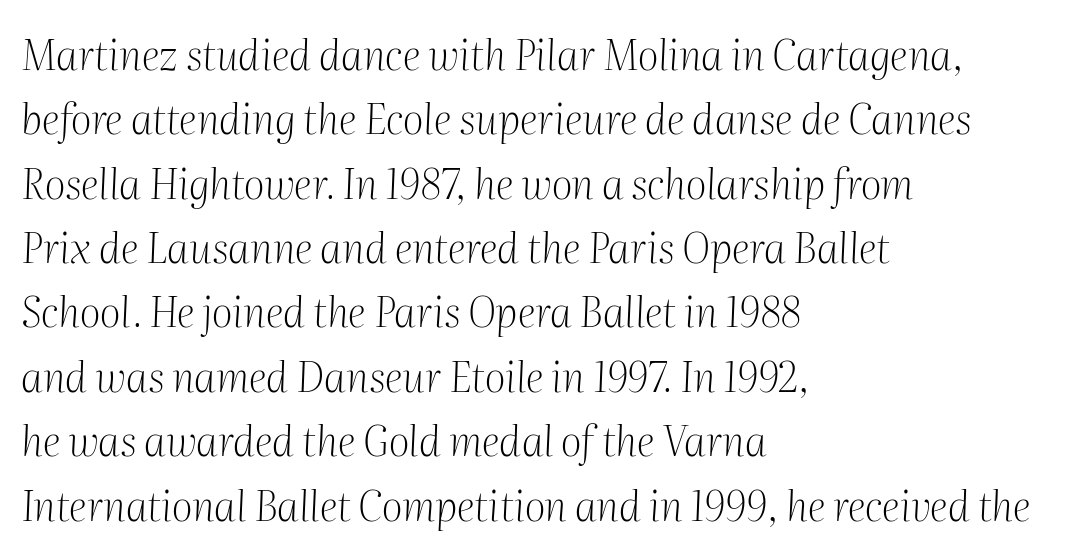
{"serif": "yes", "italic": "yes", "lean": "right", "slant_degrees": 2, "bold": "no", "weight": "light", "width": "normal", "stroke_contrast": "medium", "x_height": "medium", "monospaced": "no", "underline": "no", "align": "left", "line_spacing": "normal", "line_spacing_ratio": 1.57, "letter_spacing": "normal", "letter_spacing_em": 0.0, "glyph_px": 41}
